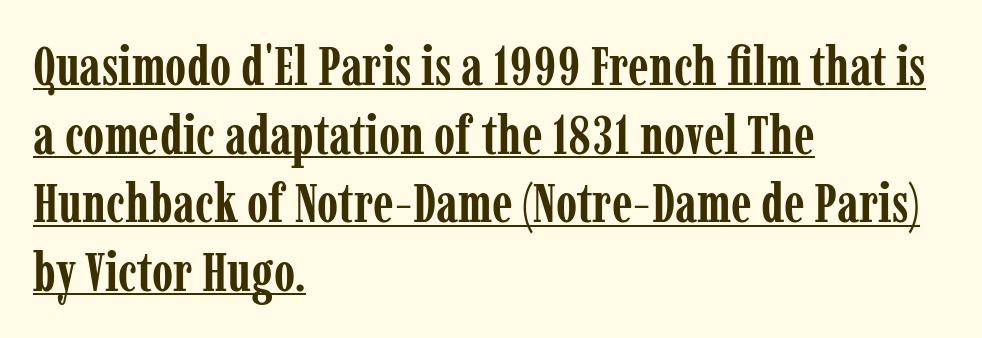
The image shows 54 px semibold, condensed serif type, upright; set left-aligned, normal line spacing (1.27x), normal letter spacing, underlined; low stroke contrast and a medium x-height.
